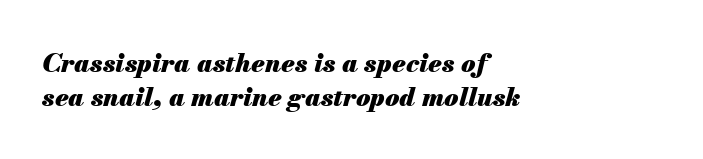
The face used here has the dense, thick strokes of a bold. Line starts are locked; line ends wander. These lines keep a tight, regular rhythm from letter to letter. The string is rendered with underlining switched off.
